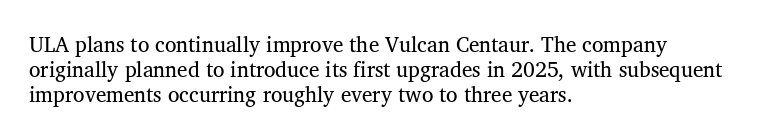
The letterforms sit shoulder to shoulder at normal distance. Typeset ragged right — the left edge is the straight one. The lettering holds an erect, upright posture throughout. Vertical stems look standard width or narrower in stroke. Beneath every word, the page is bare.
